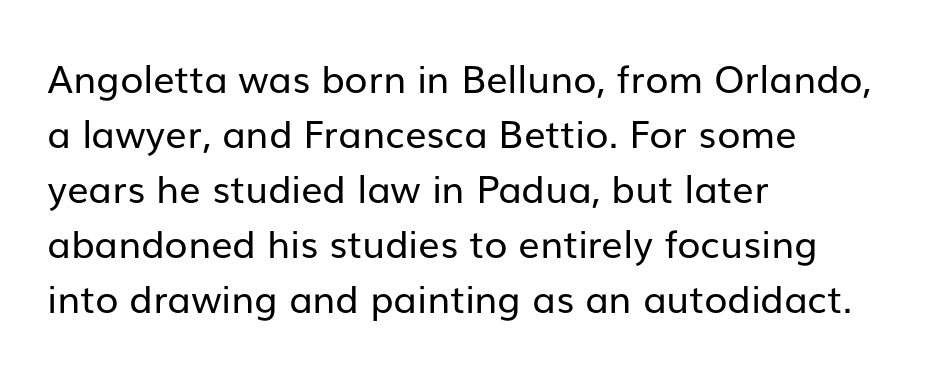
The image shows 38 px regular-weight sans-serif type, upright; set left-aligned, normal line spacing (1.45x), normal letter spacing, not underlined; low stroke contrast and a medium x-height.
